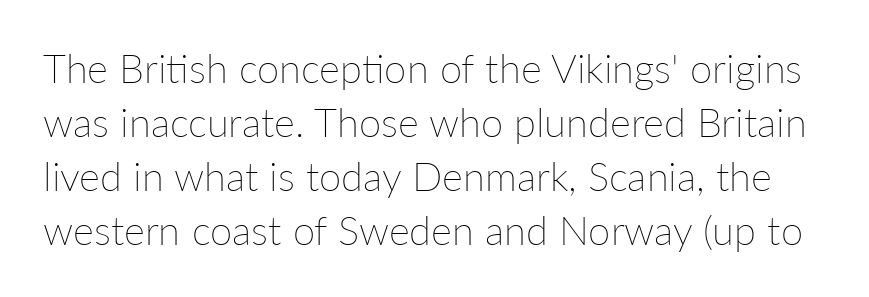
{"italic": "no", "bold": "no", "weight": "thin", "width": "normal", "stroke_contrast": "low", "x_height": "medium", "monospaced": "no", "underline": "no", "line_spacing": "normal", "line_spacing_ratio": 1.35, "letter_spacing": "normal", "letter_spacing_em": 0.0, "glyph_px": 40}
